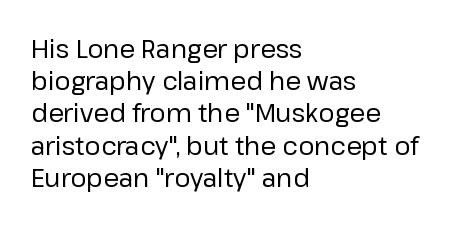
{"italic": "no", "bold": "no", "underline": "no", "align": "left", "line_spacing": "normal", "line_spacing_ratio": 1.29, "letter_spacing": "normal", "letter_spacing_em": 0.0, "glyph_px": 25}
